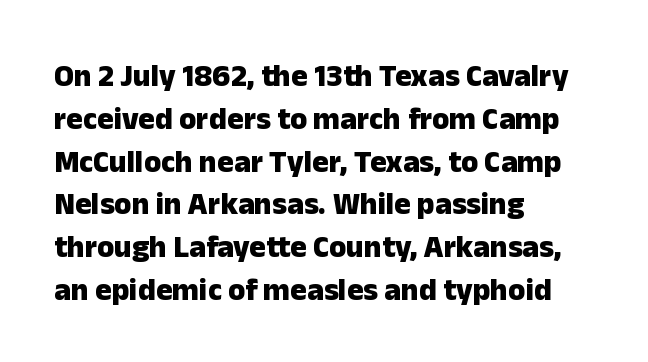
{"serif": "no", "italic": "no", "bold": "yes", "weight": "heavy", "width": "normal", "stroke_contrast": "low", "x_height": "medium", "monospaced": "no", "underline": "no", "align": "left", "line_spacing": "normal", "line_spacing_ratio": 1.38, "letter_spacing": "normal", "letter_spacing_em": 0.0, "glyph_px": 31}
